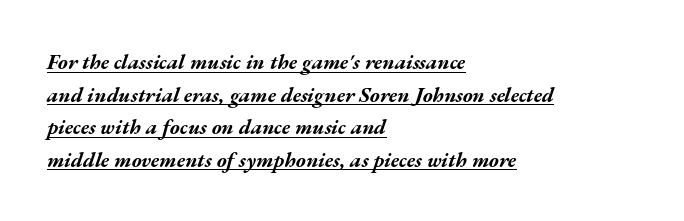
Q: Is the text bold? A: Yes.
Q: Is the text italic (slanted)? A: Yes, it leans right by about 17 degrees.
Q: Is the text underlined? A: Yes.
Q: How is the paragraph aligned? A: Left-aligned.
Q: Is the spacing between letters normal or unusually wide? A: Normal.
Q: Is the spacing between lines tight, normal or loose? A: Normal.
